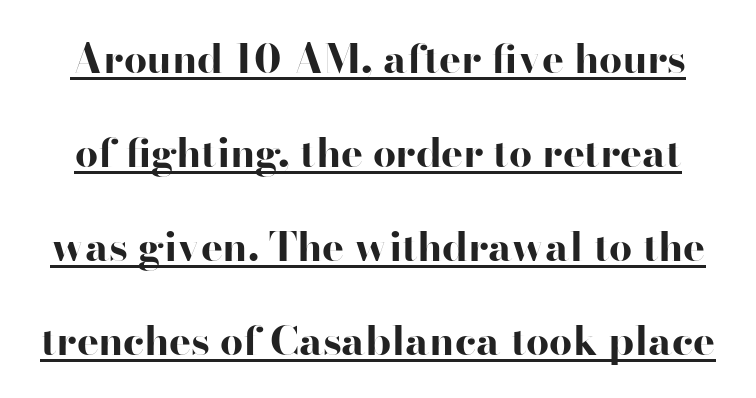
Q: Is the text bold? A: Yes.
Q: Is the text italic (slanted)? A: No, it is upright.
Q: Is the typeface a serif or a sans-serif typeface? A: Sans-serif.
Q: Is the text underlined? A: Yes.
Q: Is the spacing between letters normal or unusually wide? A: Normal.
Q: Is the spacing between lines tight, normal or loose? A: Loose.
Q: Width (condensed, normal, or wide)? A: Wide.
Q: Stroke contrast? A: High.
Q: x-height? A: Small.
Q: Monospaced? A: No.
